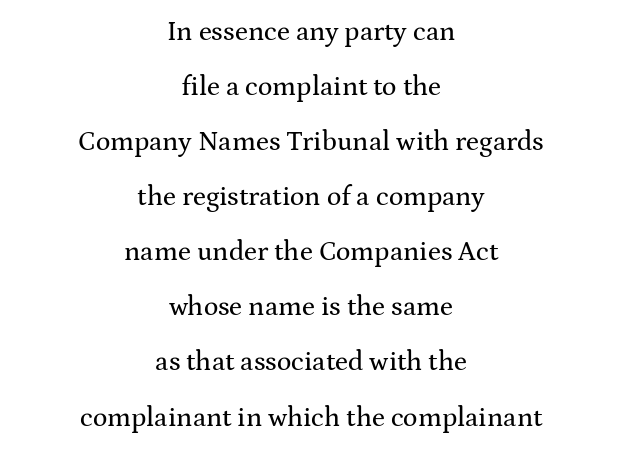
Q: Is the text italic (slanted)? A: No, it is upright.
Q: Is the text underlined? A: No.
Q: How is the paragraph aligned? A: Centered.
Q: Is the spacing between letters normal or unusually wide? A: Normal.
Q: Is the spacing between lines tight, normal or loose? A: Loose.
